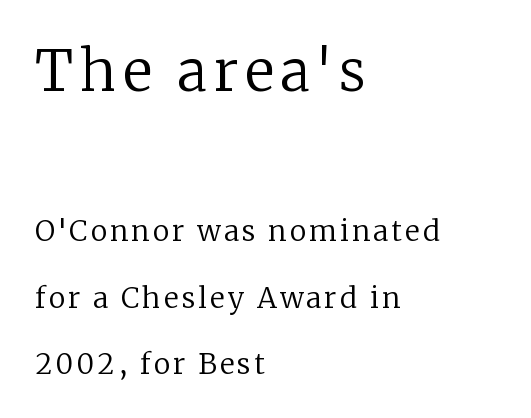
The image shows 56 px regular-weight serif type, upright; set left-aligned, loose line spacing (2.38x), not underlined; the first (top) block is 2.0x larger; low stroke contrast and a medium x-height.
